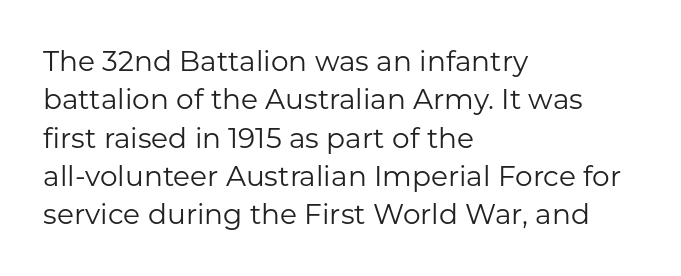
Q: Is the text bold? A: No.
Q: Is the text italic (slanted)? A: No, it is upright.
Q: Is the typeface a serif or a sans-serif typeface? A: Sans-serif.
Q: Is the text underlined? A: No.
Q: How is the paragraph aligned? A: Left-aligned.
Q: Is the spacing between letters normal or unusually wide? A: Normal.
Q: Is the spacing between lines tight, normal or loose? A: Normal.
Q: Width (condensed, normal, or wide)? A: Normal.
Q: Stroke contrast? A: Low.
Q: x-height? A: Medium.
Q: Monospaced? A: No.
